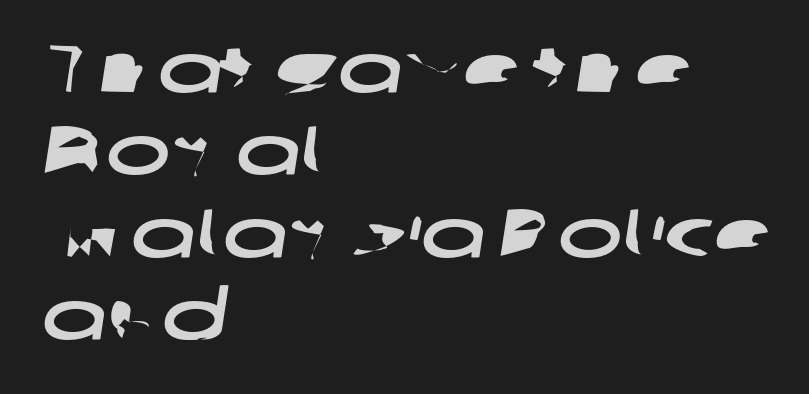
The image shows 68 px wide sans-serif type; set left-aligned, line spacing 1.21x, normal letter spacing, not underlined; low stroke contrast and a medium x-height.
